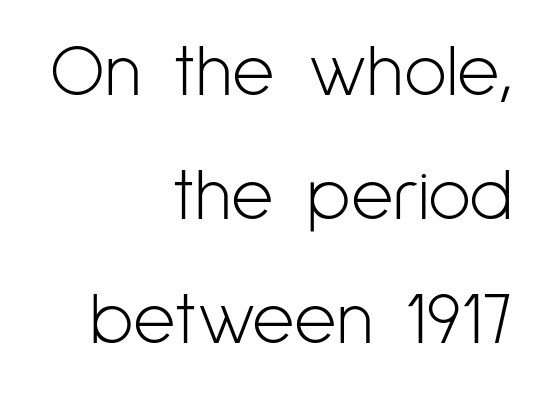
The image shows 73 px light, condensed sans-serif type, upright; set right-aligned, normal line spacing (1.7x), normal letter spacing, not underlined; low stroke contrast and a medium x-height.
